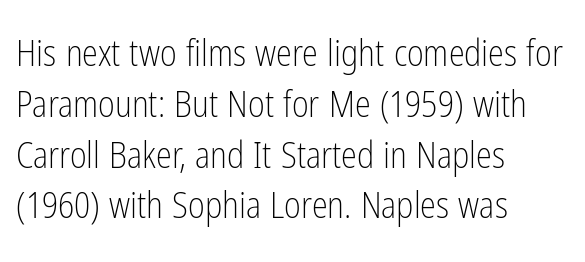
The image shows 36 px light, condensed sans-serif type, upright; set left-aligned, normal line spacing (1.41x), normal letter spacing, not underlined; low stroke contrast and a medium x-height.
